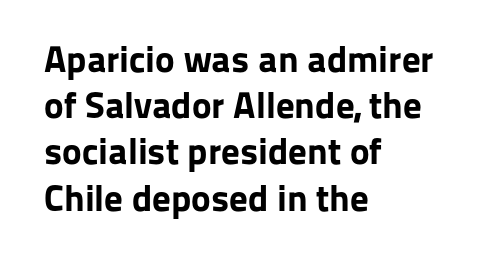
In terms of posture, this sample is upright. Note the varied advance widths — an 'i' is clearly narrower than an 'm'. Weight check: bold — yes, fully. Nobody drew a line under any word here. Casual observation: everything's shoved over to the left. Students, observe: this is what conventionally led text looks like.
